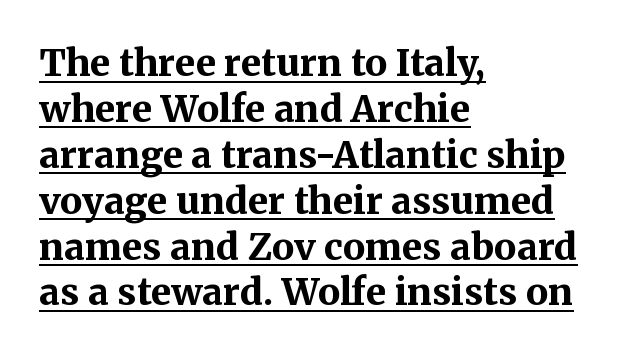
Q: Is the text bold? A: Yes.
Q: Is the text italic (slanted)? A: No, it is upright.
Q: Is the typeface a serif or a sans-serif typeface? A: Serif.
Q: Is the text underlined? A: Yes.
Q: How is the paragraph aligned? A: Left-aligned.
Q: Is the spacing between letters normal or unusually wide? A: Normal.
Q: Width (condensed, normal, or wide)? A: Normal.
Q: Stroke contrast? A: Medium.
Q: x-height? A: Medium.
Q: Monospaced? A: No.
